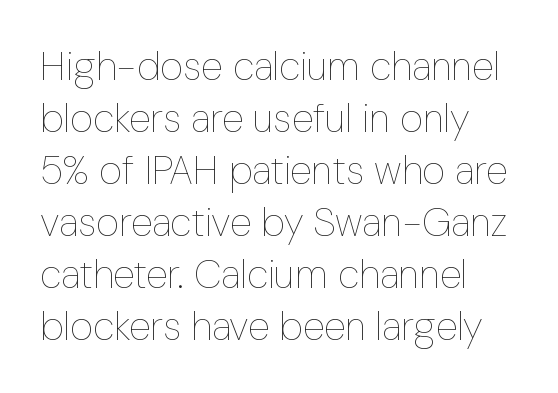
Ordinary non-slanted type is in use. Compared with a typical body face, this is equally light or lighter still. Vertically, the passage feels balanced, rows spaced as you'd expect. Here the designer chose a conventional face with non-uniform glyph widths. Check the space under the baseline: it is left empty. Caption: multi-line text, flush left, ragged right.
